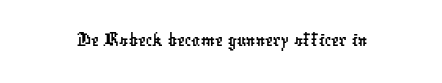
{"serif": "no", "width": "condensed", "stroke_contrast": "low", "x_height": "medium", "monospaced": "no", "underline": "no", "letter_spacing": "normal", "letter_spacing_em": 0.0, "glyph_px": 44}
